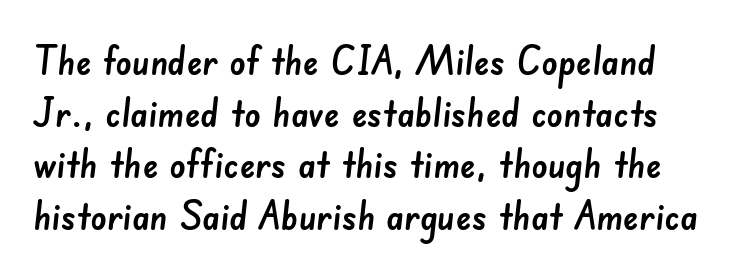
Q: Is the typeface a serif or a sans-serif typeface? A: Sans-serif.
Q: Is the text underlined? A: No.
Q: Is the spacing between letters normal or unusually wide? A: Normal.
Q: Is the spacing between lines tight, normal or loose? A: Normal.
Q: Width (condensed, normal, or wide)? A: Normal.
Q: Stroke contrast? A: Low.
Q: x-height? A: Small.
Q: Monospaced? A: No.
